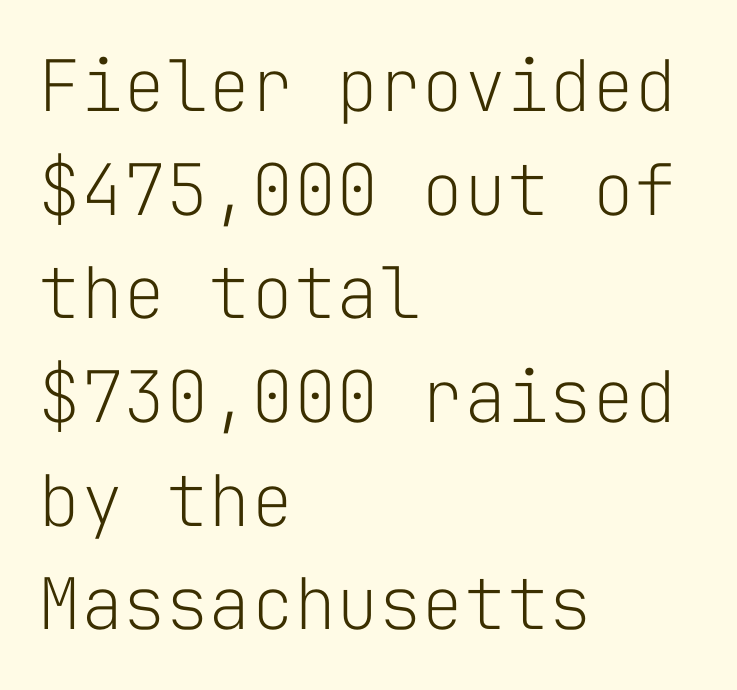
{"serif": "no", "italic": "no", "bold": "no", "weight": "light", "width": "normal", "stroke_contrast": "low", "x_height": "medium", "monospaced": "yes", "underline": "no", "align": "left", "line_spacing": "normal", "line_spacing_ratio": 1.46, "letter_spacing": "normal", "letter_spacing_em": 0.0, "glyph_px": 71}
